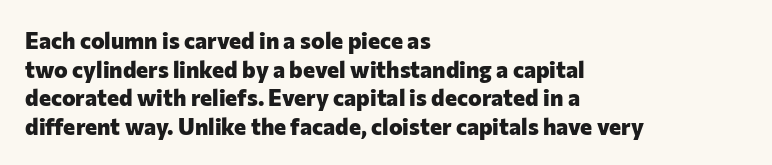
Q: Is the text bold? A: Yes.
Q: Is the text italic (slanted)? A: No, it is upright.
Q: Is the text underlined? A: No.
Q: How is the paragraph aligned? A: Left-aligned.
Q: Is the spacing between letters normal or unusually wide? A: Normal.
